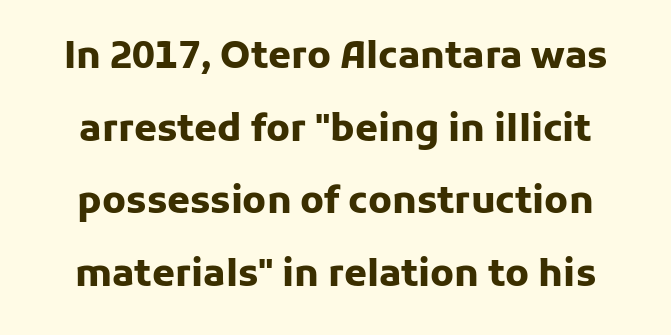
{"serif": "no", "italic": "no", "bold": "yes", "weight": "heavy", "width": "normal", "stroke_contrast": "low", "x_height": "medium", "monospaced": "no", "underline": "no", "line_spacing": "loose", "line_spacing_ratio": 1.96, "letter_spacing": "normal", "letter_spacing_em": 0.0, "glyph_px": 37}
